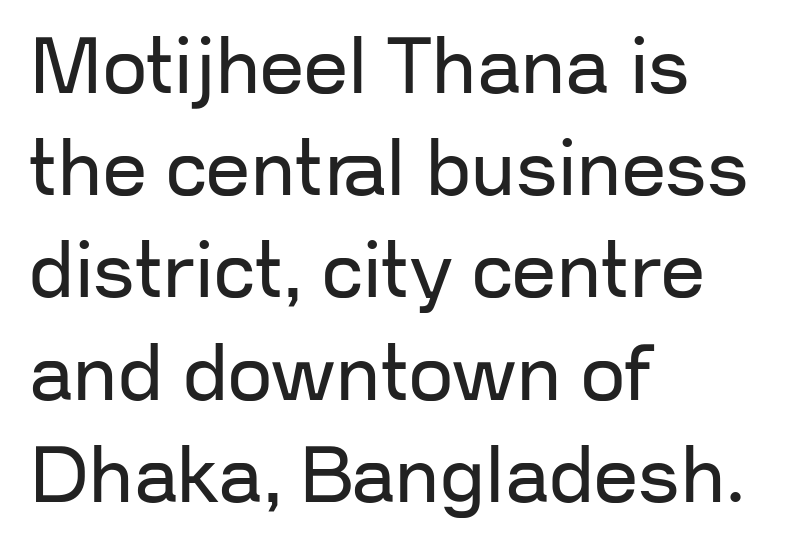
Q: Is the text bold? A: No.
Q: Is the text italic (slanted)? A: No, it is upright.
Q: Is the typeface a serif or a sans-serif typeface? A: Sans-serif.
Q: Is the text underlined? A: No.
Q: How is the paragraph aligned? A: Left-aligned.
Q: Is the spacing between letters normal or unusually wide? A: Normal.
Q: Is the spacing between lines tight, normal or loose? A: Normal.
Q: Width (condensed, normal, or wide)? A: Normal.
Q: Stroke contrast? A: Low.
Q: x-height? A: Medium.
Q: Monospaced? A: No.
